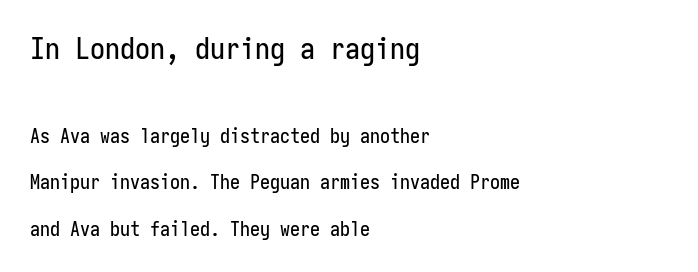
Each line starts at the same left margin while the right side varies. Has an underline been added? It has not. Tracking here is standard; glyphs follow each other at the usual distance. This is roman type, the default non-slanted kind. Fixed-width glyphs throughout — classic coding-font behaviour.
